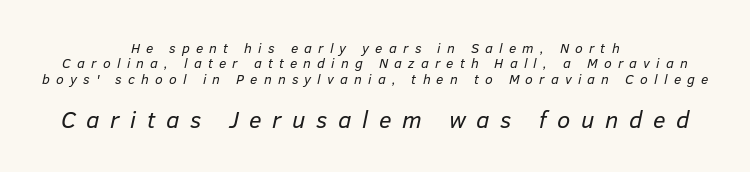
The image shows 24 px text type, italic (leaning right); set centered, tight line spacing (1.09x), unusually wide letter spacing (+0.44 em), not underlined; the second (bottom) block is 1.71x larger.
